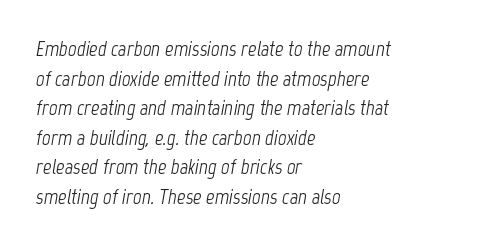
These lines were composed using italics. Short and long lines alike share a common starting point at left. The face looks like a standard text weight, possibly lighter. Descenders hang freely into open space. What stands out about the letter spacing? Nothing — it is the standard amount.
